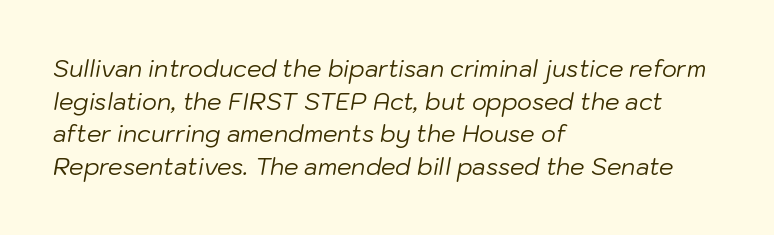
{"italic": "yes", "lean": "right", "slant_degrees": 10, "bold": "no", "underline": "no", "align": "left", "line_spacing": "normal", "line_spacing_ratio": 1.42, "letter_spacing": "normal", "letter_spacing_em": 0.0, "glyph_px": 23}
